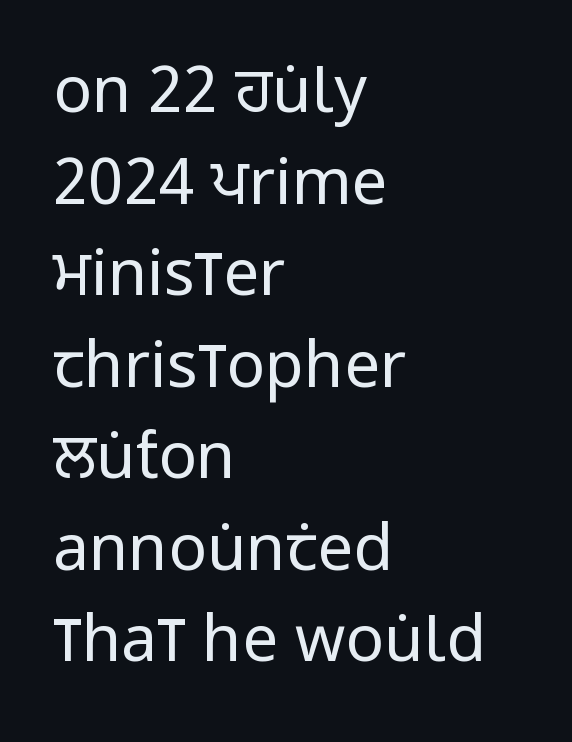
This sample uses a sans-serif face. The string is rendered with underlining switched off. A typesetter would call this leading conventional body-copy spacing. Caption: standard tracking, unaltered. The font's upright variant was chosen for this text.
